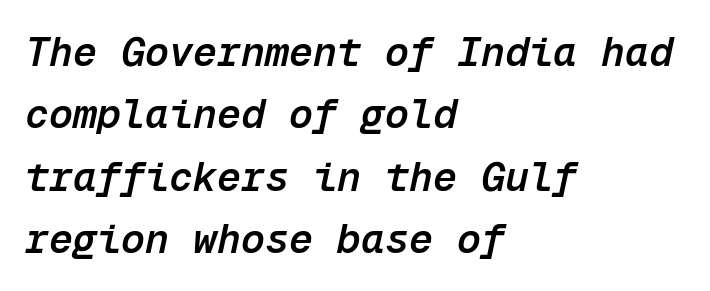
Here the designer chose a console-style face with uniform glyph widths. Notice how the stems are inclined rather than vertical — that's the hallmark of italics. Letters rest on an invisible, unmarked baseline. Observe the ordinary spacing: letters are neighbours, not strangers. The typesetter chose a ragged-right arrangement here. This sample keeps an unexceptional amount of space between lines.
